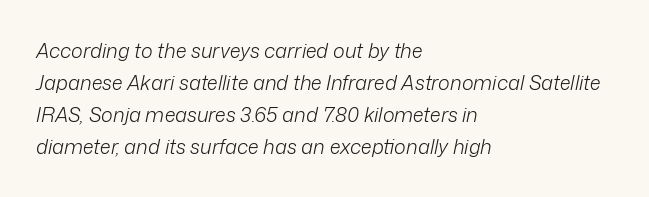
{"italic": "yes", "lean": "right", "slant_degrees": 12, "bold": "no", "underline": "no", "align": "left", "line_spacing": "normal", "line_spacing_ratio": 1.6, "letter_spacing": "normal", "letter_spacing_em": 0.0, "glyph_px": 20}
